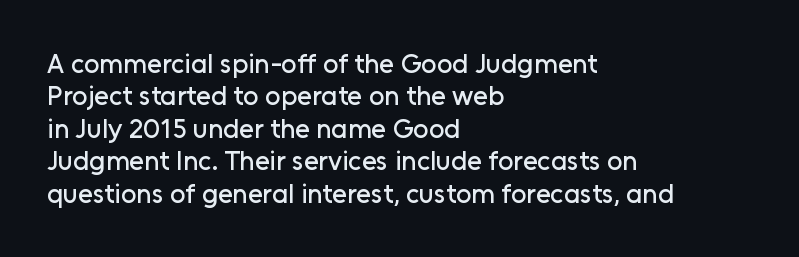
{"italic": "no", "underline": "no", "align": "left", "line_spacing_ratio": 1.2, "letter_spacing": "normal", "letter_spacing_em": 0.0, "glyph_px": 27}
